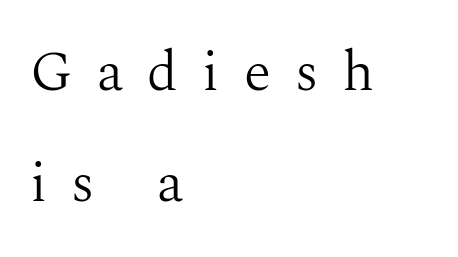
{"serif": "yes", "italic": "no", "bold": "no", "weight": "light", "width": "normal", "stroke_contrast": "medium", "x_height": "medium", "monospaced": "no", "underline": "no", "align": "left", "line_spacing": "loose", "line_spacing_ratio": 1.98, "letter_spacing": "wide", "letter_spacing_em": 0.43, "glyph_px": 56}
